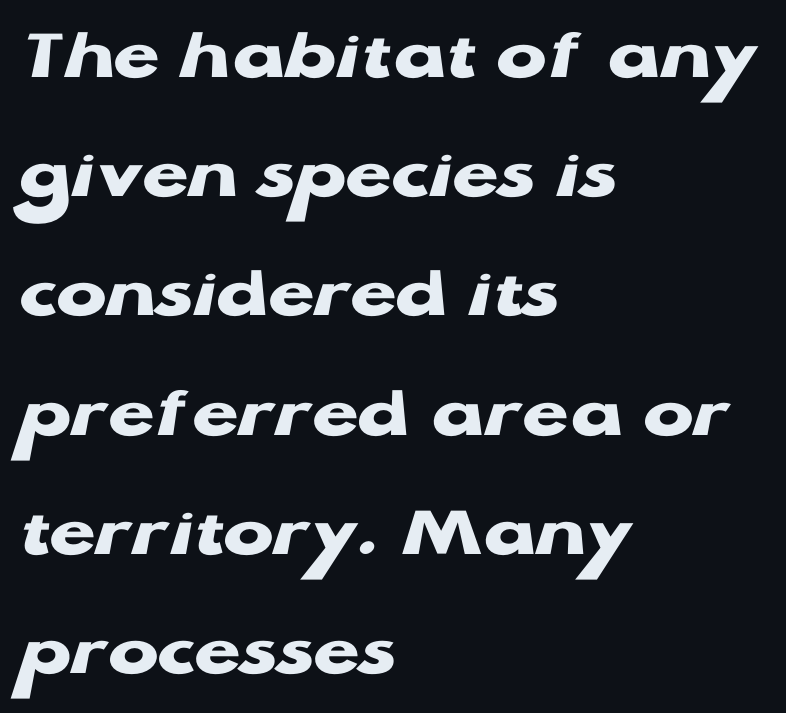
What stands out about the letter spacing? Nothing — it is the standard amount. The axis of the letterforms is exactly vertical. The designer went with a sans here, leaving each stem footless. Typeset ragged right — the left edge is the straight one. The specimen omits any rule beneath the text block's lines.
